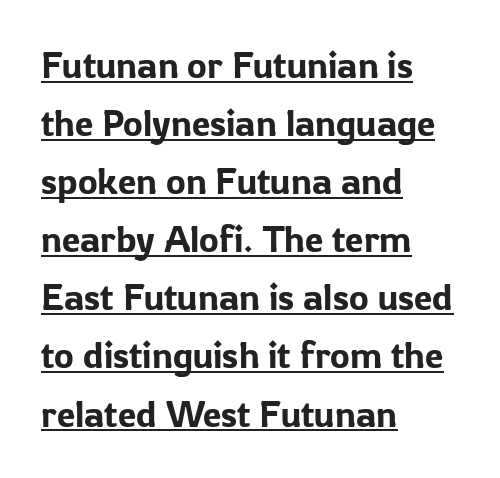
{"serif": "no", "italic": "no", "width": "normal", "stroke_contrast": "low", "x_height": "medium", "monospaced": "no", "underline": "yes", "align": "left", "line_spacing": "normal", "line_spacing_ratio": 1.57, "letter_spacing": "normal", "letter_spacing_em": 0.0, "glyph_px": 37}
